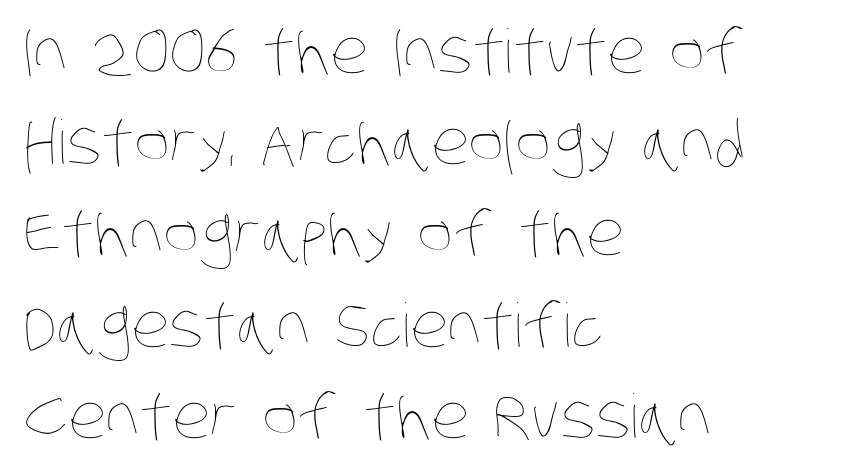
{"bold": "no", "weight": "thin", "width": "condensed", "stroke_contrast": "low", "x_height": "large", "monospaced": "no", "underline": "no", "align": "left", "line_spacing": "normal", "line_spacing_ratio": 1.52, "letter_spacing": "normal", "letter_spacing_em": 0.0, "glyph_px": 60}
